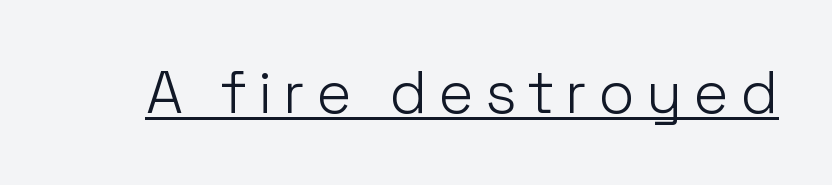
Q: Is the text bold? A: No.
Q: Is the text italic (slanted)? A: No, it is upright.
Q: Is the typeface a serif or a sans-serif typeface? A: Sans-serif.
Q: Is the text underlined? A: Yes.
Q: Width (condensed, normal, or wide)? A: Normal.
Q: Stroke contrast? A: Low.
Q: x-height? A: Medium.
Q: Monospaced? A: No.
